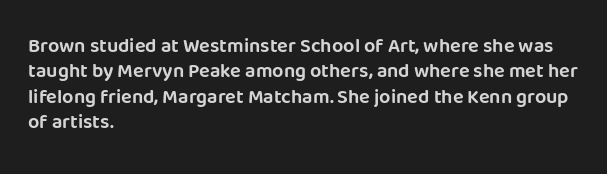
Q: Is the text italic (slanted)? A: No, it is upright.
Q: Is the text underlined? A: No.
Q: How is the paragraph aligned? A: Left-aligned.
Q: Is the spacing between letters normal or unusually wide? A: Normal.
Q: Is the spacing between lines tight, normal or loose? A: Normal.
